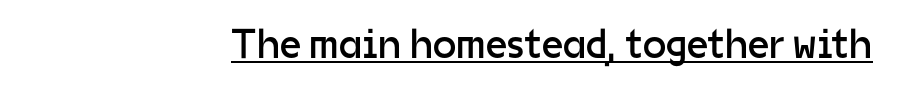
{"serif": "no", "italic": "no", "bold": "no", "weight": "regular", "width": "normal", "stroke_contrast": "low", "x_height": "medium", "monospaced": "no", "underline": "yes", "letter_spacing": "normal", "letter_spacing_em": 0.0, "glyph_px": 42}
